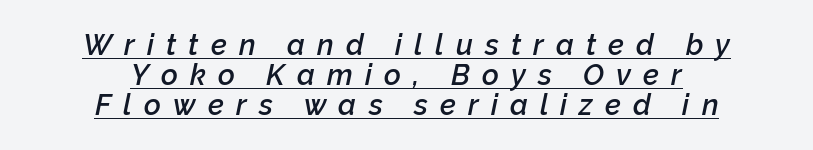
{"italic": "yes", "lean": "right", "slant_degrees": 12, "bold": "semi", "weight": "semibold", "width": "normal", "stroke_contrast": "low", "x_height": "medium", "monospaced": "no", "underline": "yes", "align": "center", "line_spacing": "tight", "line_spacing_ratio": 1.04, "letter_spacing": "wide", "letter_spacing_em": 0.42, "glyph_px": 29}
